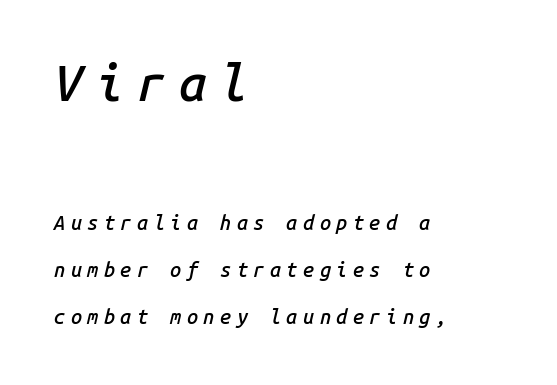
{"italic": "yes", "lean": "right", "slant_degrees": 14, "bold": "semi", "weight": "semibold", "width": "normal", "stroke_contrast": "low", "x_height": "medium", "monospaced": "yes", "underline": "no", "align": "left", "line_spacing": "loose", "line_spacing_ratio": 2.35, "letter_spacing": "wide", "letter_spacing_em": 0.27, "larger_block": "first", "size_ratio": 2.5, "glyph_px": 50}
